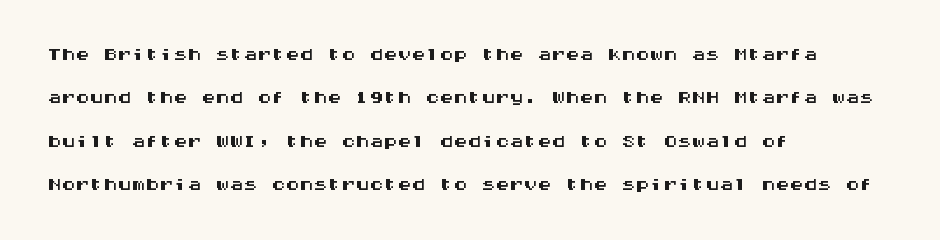
Q: Is the text italic (slanted)? A: No, it is upright.
Q: Is the typeface a serif or a sans-serif typeface? A: Sans-serif.
Q: Is the text underlined? A: No.
Q: How is the paragraph aligned? A: Left-aligned.
Q: Is the spacing between letters normal or unusually wide? A: Normal.
Q: Is the spacing between lines tight, normal or loose? A: Normal.
Q: Width (condensed, normal, or wide)? A: Wide.
Q: Stroke contrast? A: Medium.
Q: x-height? A: Large.
Q: Monospaced? A: Yes.
